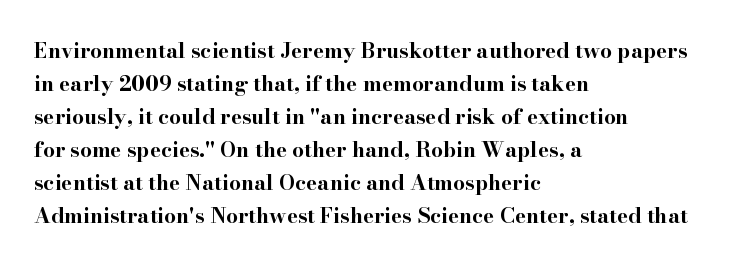
Q: Is the text bold? A: Yes.
Q: Is the text italic (slanted)? A: No, it is upright.
Q: Is the text underlined? A: No.
Q: How is the paragraph aligned? A: Left-aligned.
Q: Is the spacing between letters normal or unusually wide? A: Normal.
Q: Is the spacing between lines tight, normal or loose? A: Normal.
